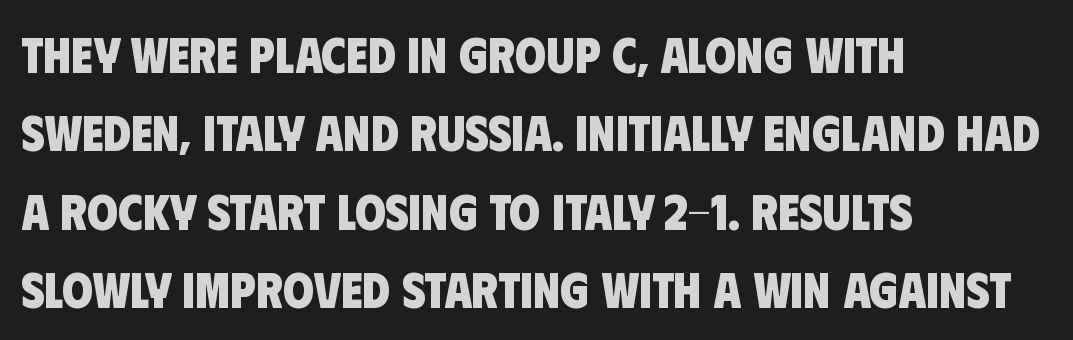
The image shows 50 px heavy, condensed sans-serif type; set left-aligned, normal line spacing (1.57x), normal letter spacing, not underlined; low stroke contrast and a large x-height.
